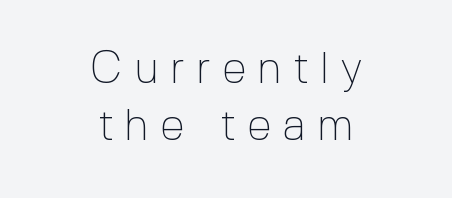
Q: Is the text bold? A: No.
Q: Is the text italic (slanted)? A: No, it is upright.
Q: Is the typeface a serif or a sans-serif typeface? A: Sans-serif.
Q: Is the text underlined? A: No.
Q: How is the paragraph aligned? A: Centered.
Q: Is the spacing between letters normal or unusually wide? A: Unusually wide.
Q: Is the spacing between lines tight, normal or loose? A: Normal.
Q: Width (condensed, normal, or wide)? A: Normal.
Q: x-height? A: Medium.
Q: Monospaced? A: No.
